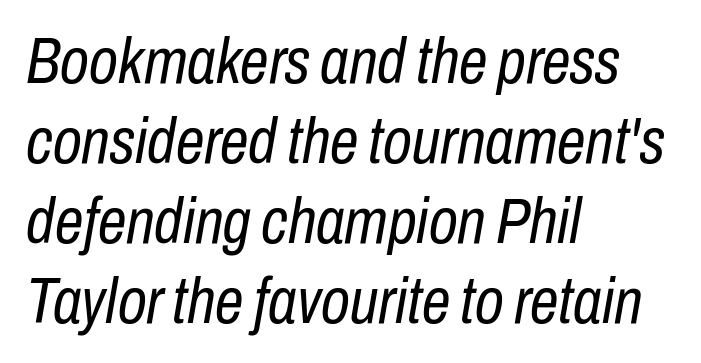
Q: Is the text bold? A: No.
Q: Is the text italic (slanted)? A: Yes, it leans right by about 10 degrees.
Q: Is the text underlined? A: No.
Q: How is the paragraph aligned? A: Left-aligned.
Q: Is the spacing between letters normal or unusually wide? A: Normal.
Q: Is the spacing between lines tight, normal or loose? A: Normal.
Q: Width (condensed, normal, or wide)? A: Condensed.
Q: Stroke contrast? A: Low.
Q: x-height? A: Medium.
Q: Monospaced? A: No.
